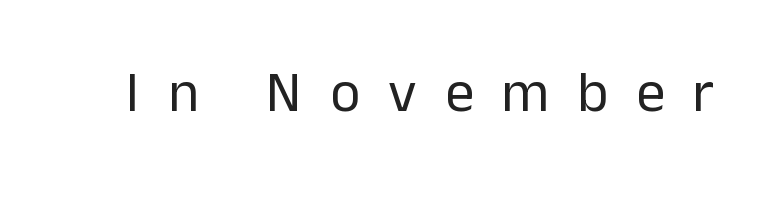
The image shows 58 px regular-weight sans-serif type, upright; set unusually wide letter spacing (+0.48 em), not underlined; low stroke contrast and a medium x-height.
